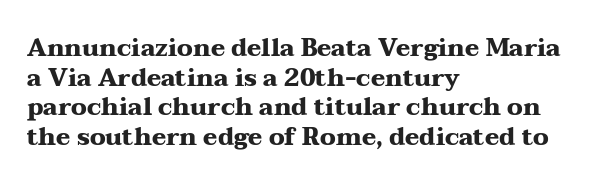
Nobody drew a line under any word here. The lettering stays uniformly vertical, giving the passage a roman look. Each word holds together tightly as a unit, with standard inter-letter gaps. A student would call this left alignment; a typographer would say flush left, rag right. Typographic density is high because the face is bold.
